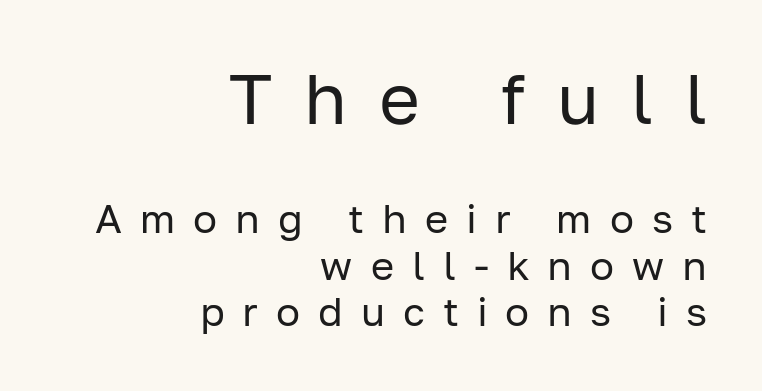
The image shows 70 px regular-weight sans-serif type, upright; set right-aligned, line spacing 1.17x, unusually wide letter spacing (+0.45 em), not underlined; the first (top) block is 1.75x larger; low stroke contrast and a medium x-height.
